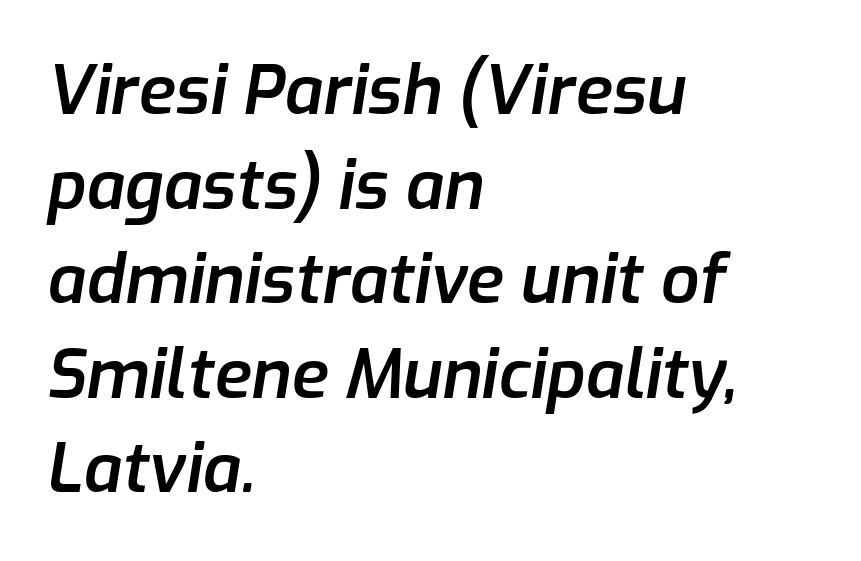
Q: Is the text bold? A: Semi-bold.
Q: Is the text italic (slanted)? A: Yes, it leans right by about 9 degrees.
Q: Is the text underlined? A: No.
Q: How is the paragraph aligned? A: Left-aligned.
Q: Is the spacing between letters normal or unusually wide? A: Normal.
Q: Is the spacing between lines tight, normal or loose? A: Normal.
Q: Width (condensed, normal, or wide)? A: Normal.
Q: Stroke contrast? A: Low.
Q: x-height? A: Medium.
Q: Monospaced? A: No.
